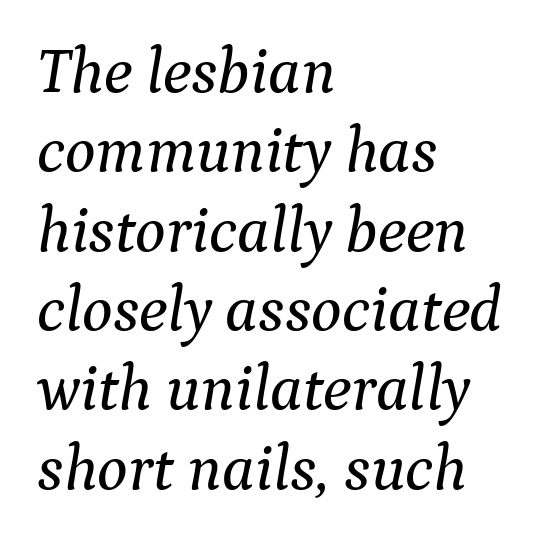
{"serif": "yes", "italic": "yes", "lean": "right", "slant_degrees": 9, "width": "normal", "stroke_contrast": "medium", "x_height": "medium", "monospaced": "no", "underline": "no", "align": "left", "line_spacing_ratio": 1.24, "letter_spacing": "normal", "letter_spacing_em": 0.0, "glyph_px": 64}
